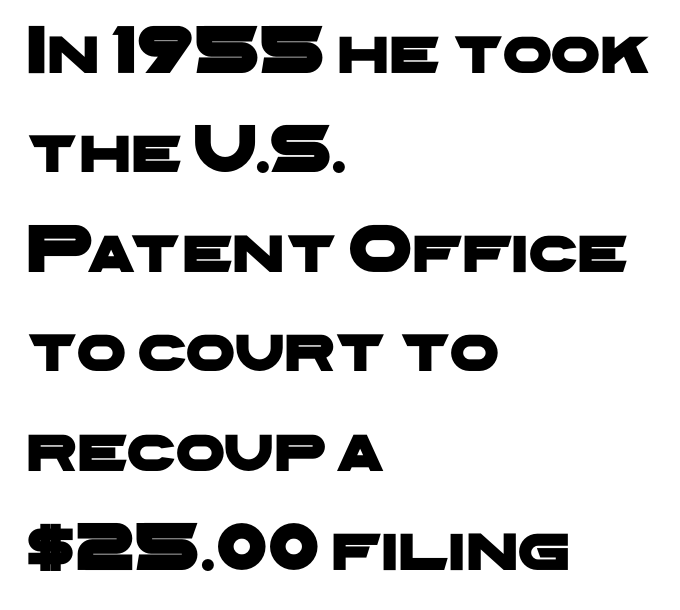
The image shows 70 px wide sans-serif type; set left-aligned, normal line spacing (1.42x), normal letter spacing, not underlined; low stroke contrast and a medium x-height.
